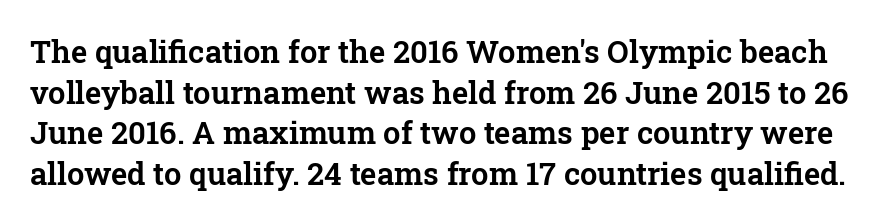
{"serif": "yes", "italic": "no", "width": "normal", "stroke_contrast": "low", "x_height": "medium", "monospaced": "no", "underline": "no", "line_spacing": "normal", "line_spacing_ratio": 1.31, "letter_spacing": "normal", "letter_spacing_em": 0.0, "glyph_px": 31}
